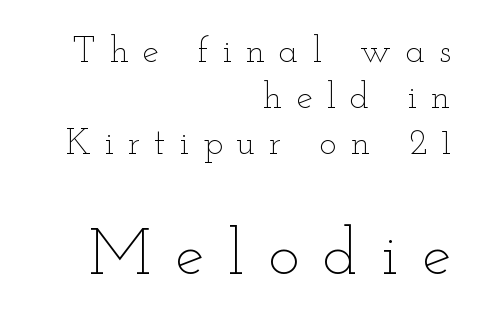
{"italic": "no", "bold": "no", "weight": "thin", "width": "wide", "stroke_contrast": "low", "x_height": "small", "monospaced": "no", "underline": "no", "align": "right", "line_spacing": "normal", "line_spacing_ratio": 1.25, "letter_spacing": "wide", "letter_spacing_em": 0.37, "larger_block": "second", "size_ratio": 1.76, "glyph_px": 65}
